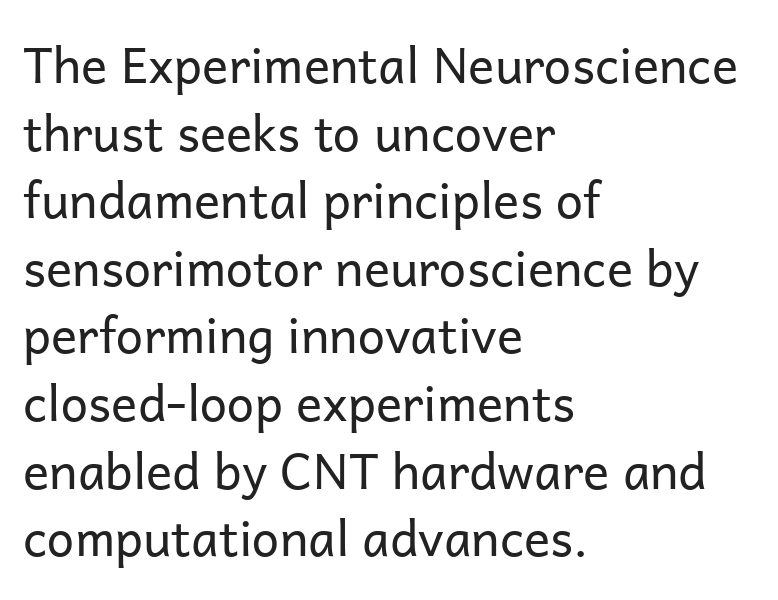
Observe the ordinary spacing: letters are neighbours, not strangers. The space directly below the letters is spotless. The rendering uses a moderate line-height, typical for paragraphs. Casual observation: everything's shoved over to the left. Note the varied advance widths — an 'i' is clearly narrower than an 'm'. The axis of the letterforms is exactly vertical.
